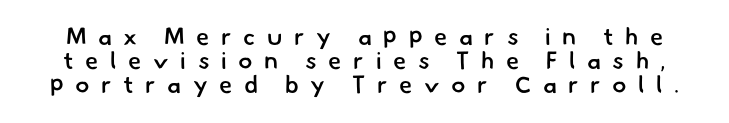
Q: Is the text bold? A: Semi-bold.
Q: Is the text underlined? A: No.
Q: Is the spacing between letters normal or unusually wide? A: Unusually wide.
Q: Is the spacing between lines tight, normal or loose? A: Tight.
